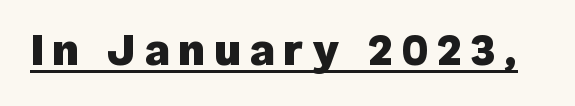
The image shows 45 px heavy sans-serif type, upright; set underlined; low stroke contrast and a medium x-height.
